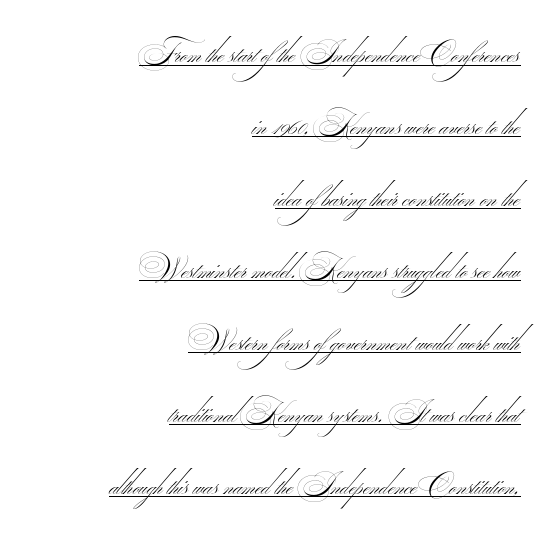
Q: Is the text bold? A: No.
Q: Is the typeface a serif or a sans-serif typeface? A: Sans-serif.
Q: Is the text underlined? A: Yes.
Q: How is the paragraph aligned? A: Right-aligned.
Q: Is the spacing between letters normal or unusually wide? A: Normal.
Q: Is the spacing between lines tight, normal or loose? A: Loose.
Q: Width (condensed, normal, or wide)? A: Wide.
Q: Stroke contrast? A: Medium.
Q: Monospaced? A: No.
